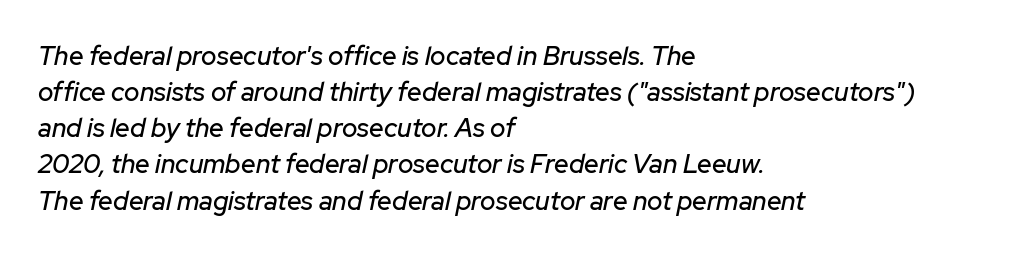
Q: Is the text italic (slanted)? A: Yes, it leans right by about 12 degrees.
Q: Is the text underlined? A: No.
Q: How is the paragraph aligned? A: Left-aligned.
Q: Is the spacing between letters normal or unusually wide? A: Normal.
Q: Is the spacing between lines tight, normal or loose? A: Normal.
